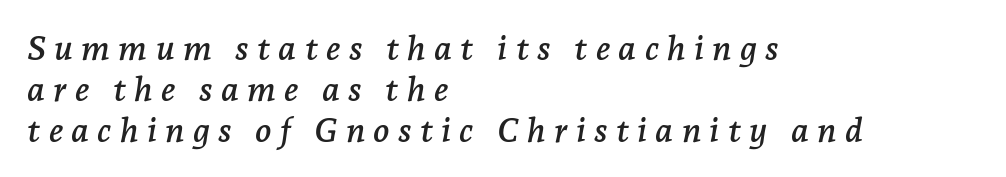
{"serif": "yes", "italic": "yes", "lean": "right", "slant_degrees": 7, "width": "normal", "stroke_contrast": "low", "x_height": "medium", "monospaced": "no", "underline": "no", "align": "left", "line_spacing_ratio": 1.2, "letter_spacing": "wide", "letter_spacing_em": 0.24, "glyph_px": 34}
